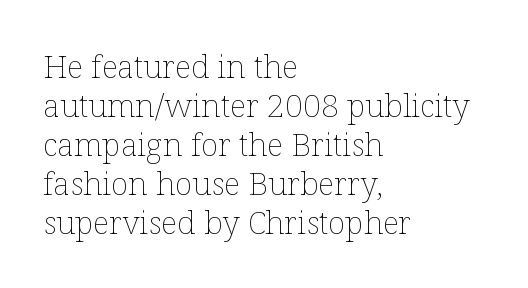
The image shows 32 px thin type, upright; set left-aligned, line spacing 1.22x, normal letter spacing, not underlined; low stroke contrast and a medium x-height.
